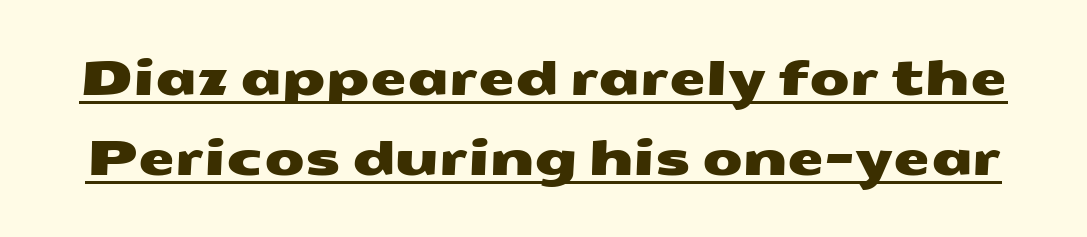
{"serif": "no", "width": "wide", "stroke_contrast": "medium", "x_height": "medium", "monospaced": "no", "underline": "yes", "line_spacing_ratio": 1.71, "letter_spacing": "normal", "letter_spacing_em": 0.0, "glyph_px": 47}
